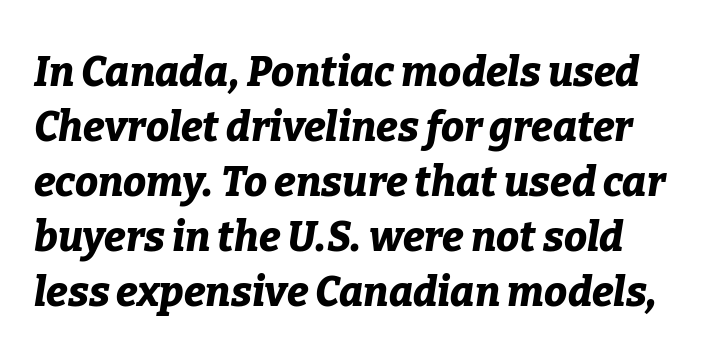
The image shows 41 px bold type, italic (leaning right); set normal line spacing (1.34x), normal letter spacing, not underlined; low stroke contrast and a medium x-height.
